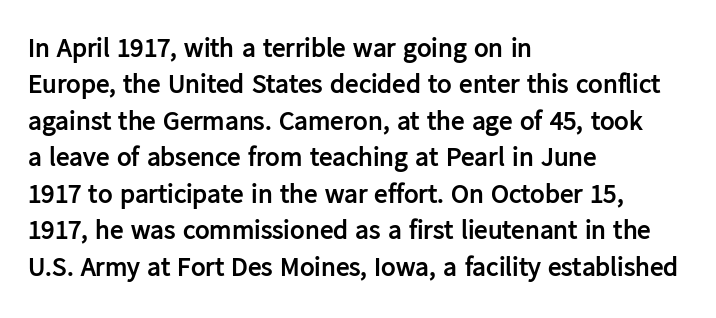
The lettering stays uniformly vertical, giving the passage a roman look. Letters rest on an invisible, unmarked baseline. This block has exactly the height ordinary leading produces. Spacing between characters is what you'd get straight out of the box. Notice how thick the strokes are: this is what a full bold looks like.
